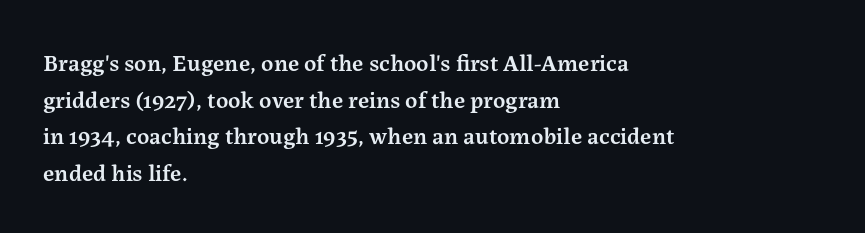
Q: Is the text bold? A: Semi-bold.
Q: Is the text italic (slanted)? A: No, it is upright.
Q: Is the text underlined? A: No.
Q: How is the paragraph aligned? A: Left-aligned.
Q: Is the spacing between letters normal or unusually wide? A: Normal.
Q: Is the spacing between lines tight, normal or loose? A: Normal.
